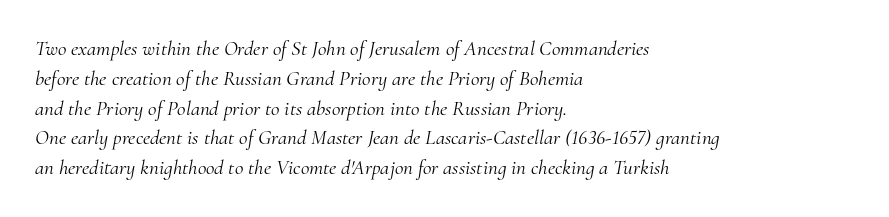
The image shows 21 px text type, italic (leaning right); set left-aligned, normal line spacing (1.42x), normal letter spacing, not underlined.
